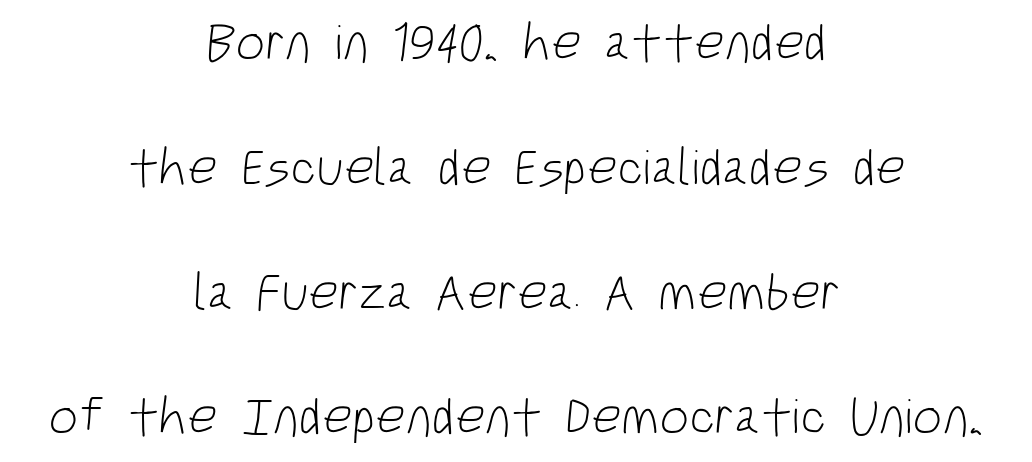
The image shows 52 px light, condensed sans-serif type; set centered, loose line spacing (2.4x), normal letter spacing, not underlined; low stroke contrast and a large x-height.
